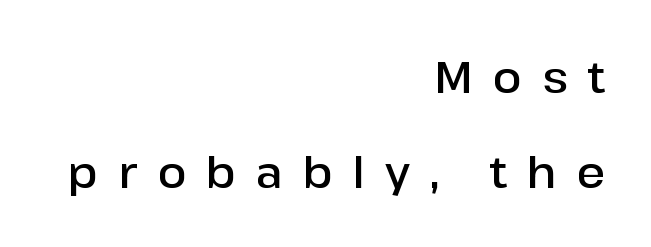
The image shows 43 px semibold sans-serif type, upright; set right-aligned, loose line spacing (2.2x), unusually wide letter spacing (+0.46 em), not underlined; low stroke contrast and a medium x-height.
